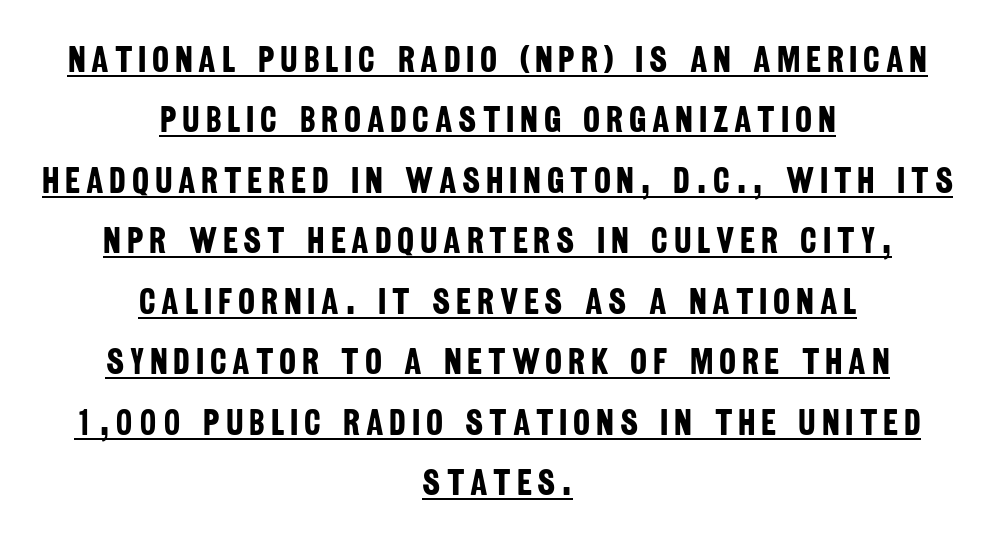
Q: Is the text bold? A: Yes.
Q: Is the typeface a serif or a sans-serif typeface? A: Sans-serif.
Q: Is the text underlined? A: Yes.
Q: How is the paragraph aligned? A: Centered.
Q: Is the spacing between lines tight, normal or loose? A: Normal.
Q: Width (condensed, normal, or wide)? A: Condensed.
Q: Stroke contrast? A: Low.
Q: x-height? A: Large.
Q: Monospaced? A: No.
